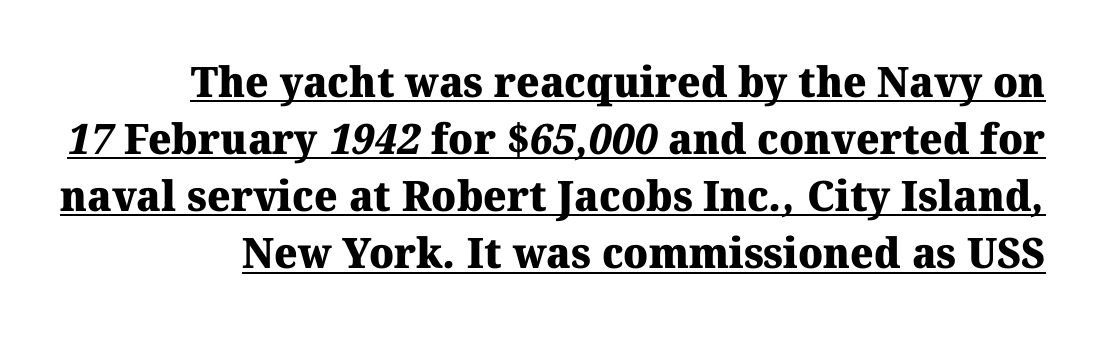
{"serif": "yes", "bold": "yes", "weight": "heavy", "width": "normal", "stroke_contrast": "medium", "x_height": "medium", "monospaced": "no", "underline": "yes", "line_spacing": "normal", "line_spacing_ratio": 1.36, "letter_spacing": "normal", "letter_spacing_em": 0.0, "glyph_px": 42}
